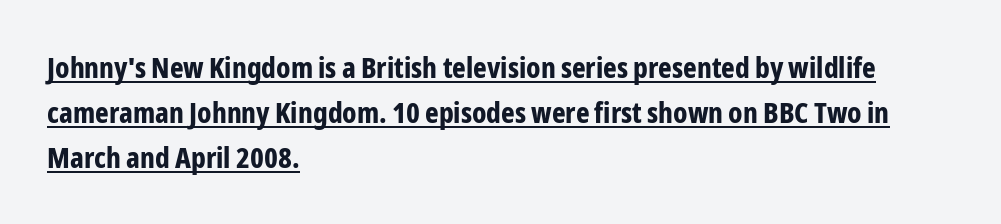
{"serif": "no", "italic": "no", "bold": "yes", "weight": "bold", "width": "condensed", "stroke_contrast": "low", "x_height": "medium", "monospaced": "no", "underline": "yes", "align": "left", "line_spacing": "normal", "line_spacing_ratio": 1.55, "letter_spacing": "normal", "letter_spacing_em": 0.0, "glyph_px": 29}
